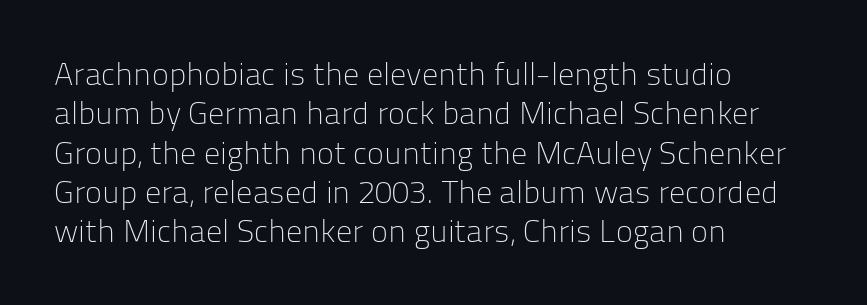
The image shows 32 px light sans-serif type, upright; set left-aligned, line spacing 1.23x, normal letter spacing, not underlined; low stroke contrast and a medium x-height.
